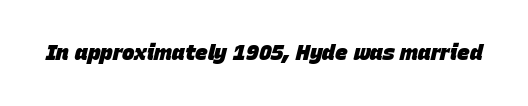
The image shows 21 px bold type, italic (leaning right); set normal letter spacing, not underlined.
